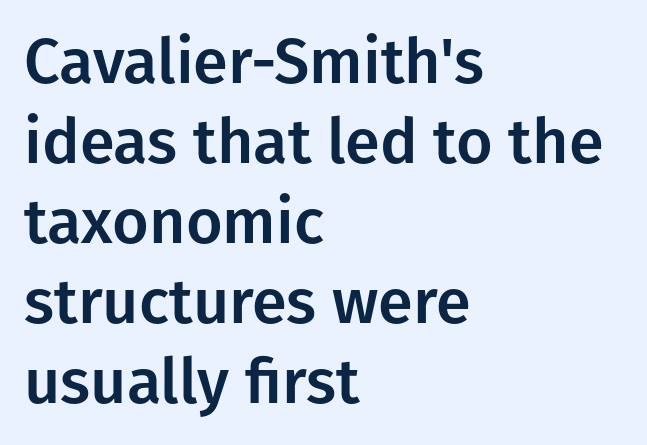
The image shows 63 px sans-serif type, upright; set left-aligned, normal line spacing (1.27x), normal letter spacing, not underlined; low stroke contrast and a medium x-height.
